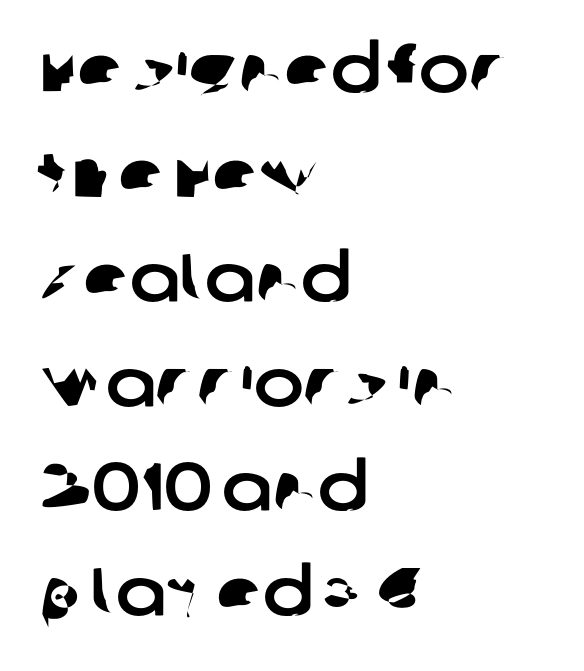
The image shows 67 px sans-serif type; set left-aligned, normal line spacing (1.56x), normal letter spacing, not underlined; low stroke contrast and a large x-height.
